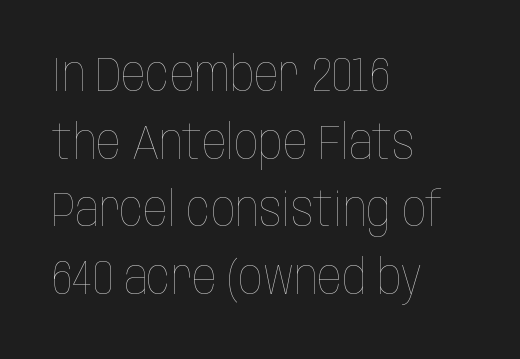
{"italic": "no", "bold": "no", "weight": "thin", "width": "condensed", "stroke_contrast": "low", "x_height": "large", "monospaced": "no", "underline": "no", "align": "left", "line_spacing": "normal", "line_spacing_ratio": 1.41, "letter_spacing": "normal", "letter_spacing_em": 0.0, "glyph_px": 48}
